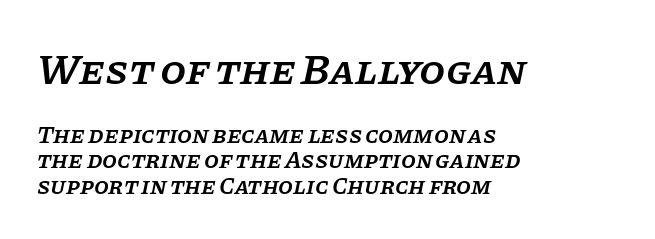
A typesetter would call this leading minimal, almost set solid. The typography opts for an oblique posture over an upright one. Default kerning and tracking; the words read as compact shapes. To sum up the face: it has serifs. Compare the two chunks: the upper has the greater cap height. Plain, unruled lines of type.
